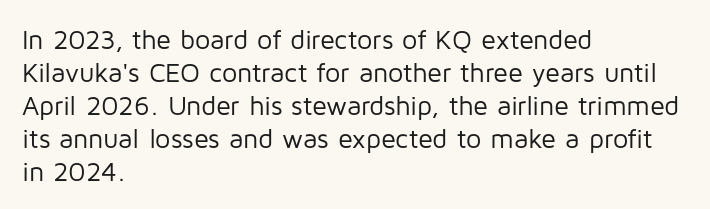
Q: Is the text bold? A: No.
Q: Is the text italic (slanted)? A: No, it is upright.
Q: Is the text underlined? A: No.
Q: How is the paragraph aligned? A: Left-aligned.
Q: Is the spacing between letters normal or unusually wide? A: Normal.
